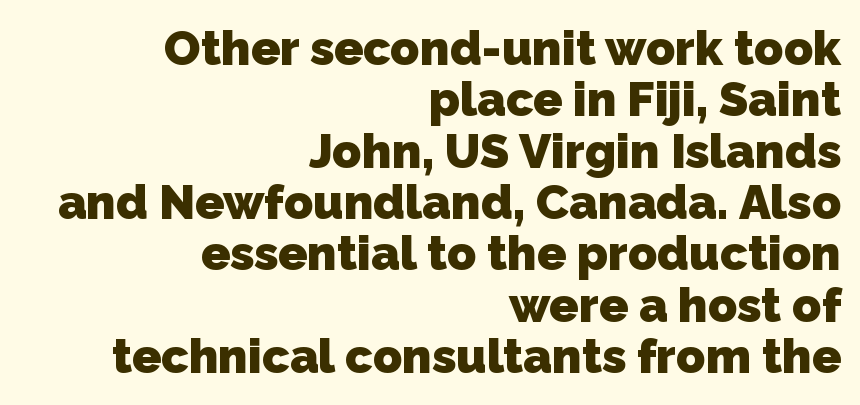
{"serif": "no", "bold": "yes", "weight": "heavy", "width": "normal", "stroke_contrast": "low", "x_height": "medium", "monospaced": "no", "underline": "no", "align": "right", "line_spacing": "tight", "line_spacing_ratio": 1.07, "letter_spacing": "normal", "letter_spacing_em": 0.0, "glyph_px": 48}
